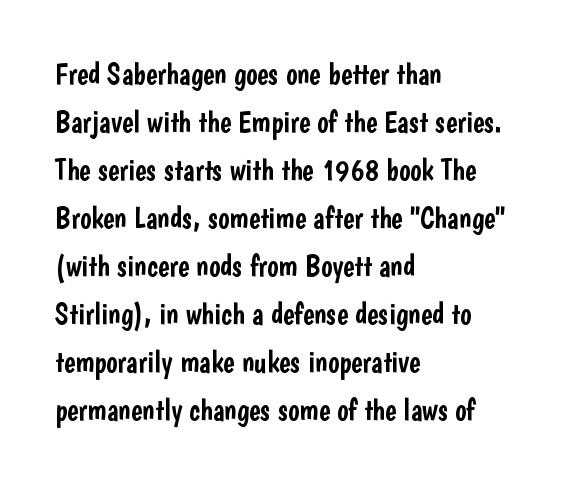
Q: Is the text italic (slanted)? A: No, it is upright.
Q: Is the typeface a serif or a sans-serif typeface? A: Sans-serif.
Q: Is the text underlined? A: No.
Q: How is the paragraph aligned? A: Left-aligned.
Q: Is the spacing between letters normal or unusually wide? A: Normal.
Q: Is the spacing between lines tight, normal or loose? A: Normal.
Q: Width (condensed, normal, or wide)? A: Condensed.
Q: Stroke contrast? A: Low.
Q: x-height? A: Medium.
Q: Monospaced? A: No.
